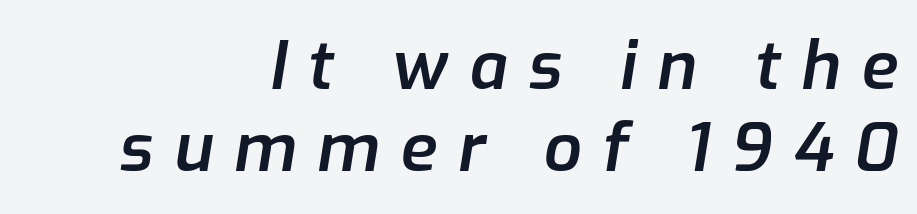
Q: Is the text bold? A: Semi-bold.
Q: Is the text italic (slanted)? A: Yes, it leans right by about 9 degrees.
Q: Is the text underlined? A: No.
Q: How is the paragraph aligned? A: Right-aligned.
Q: Is the spacing between letters normal or unusually wide? A: Unusually wide.
Q: Width (condensed, normal, or wide)? A: Normal.
Q: Stroke contrast? A: Low.
Q: x-height? A: Medium.
Q: Monospaced? A: No.
